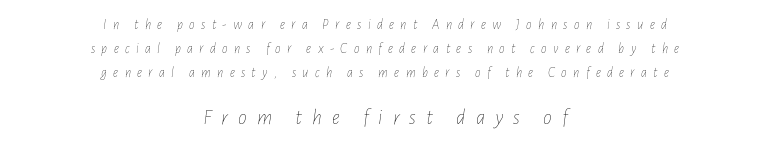
The image shows 22 px text type, italic (leaning right); set centered, line spacing 1.71x, unusually wide letter spacing (+0.45 em), not underlined; the second (bottom) block is 1.57x larger.
